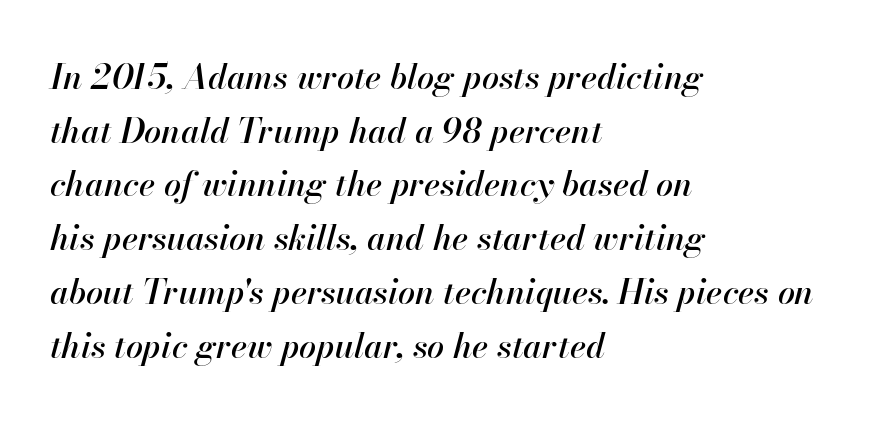
The image shows 34 px text type, italic (leaning right); set left-aligned, normal line spacing (1.58x), normal letter spacing, not underlined; high stroke contrast and a small x-height.
